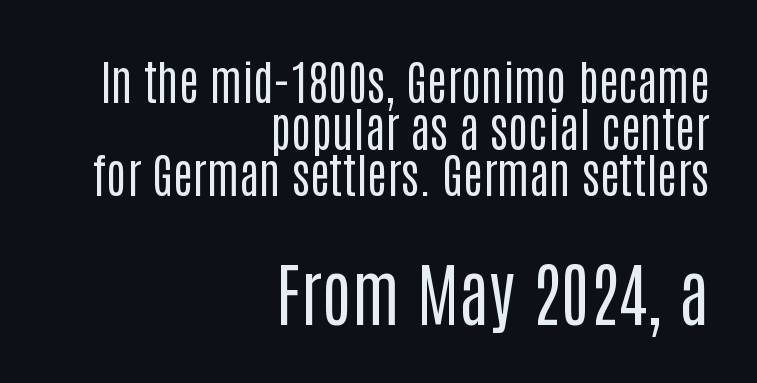
The image shows 70 px regular-weight, condensed sans-serif type, upright; set right-aligned, tight line spacing (0.99x), normal letter spacing, not underlined; the second (bottom) block is 1.49x larger; low stroke contrast and a large x-height.
